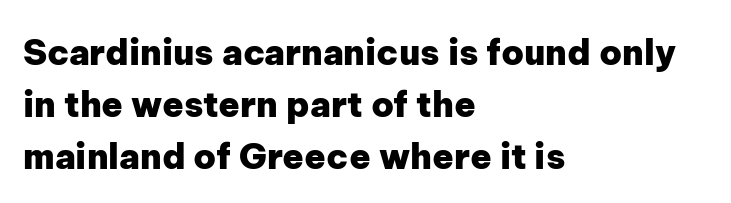
In terms of letterspacing, this is plain default setting. I'd call this a sans setting — the letters go barefoot. Here the designer chose a conventional face with non-uniform glyph widths. Bold? Absolutely — the strokes are thick and heavy. Compared with typical paragraphs, the rows here are spaced about the same. These lines were composed using upright roman letters.
